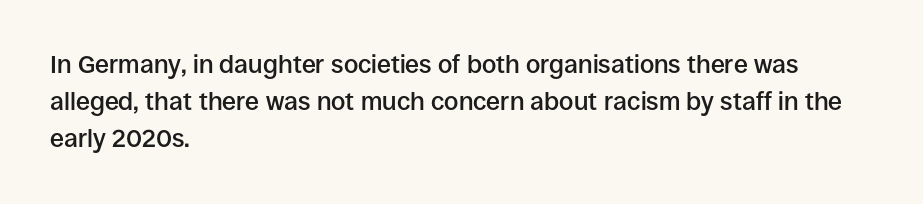
Normally led — the rows are evenly, conventionally spaced. Strokes here are thickened, but only to semibold level. Tracking value appears to be zero — textbook default spacing. A roman cut, with each character standing at attention. Teacher's note: observe the even left margin — that is flush-left alignment.
